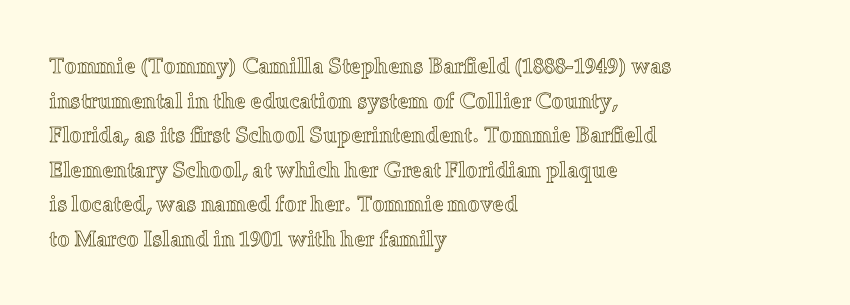
Q: Is the text italic (slanted)? A: No, it is upright.
Q: Is the text underlined? A: No.
Q: How is the paragraph aligned? A: Left-aligned.
Q: Is the spacing between letters normal or unusually wide? A: Normal.
Q: Is the spacing between lines tight, normal or loose? A: Normal.
